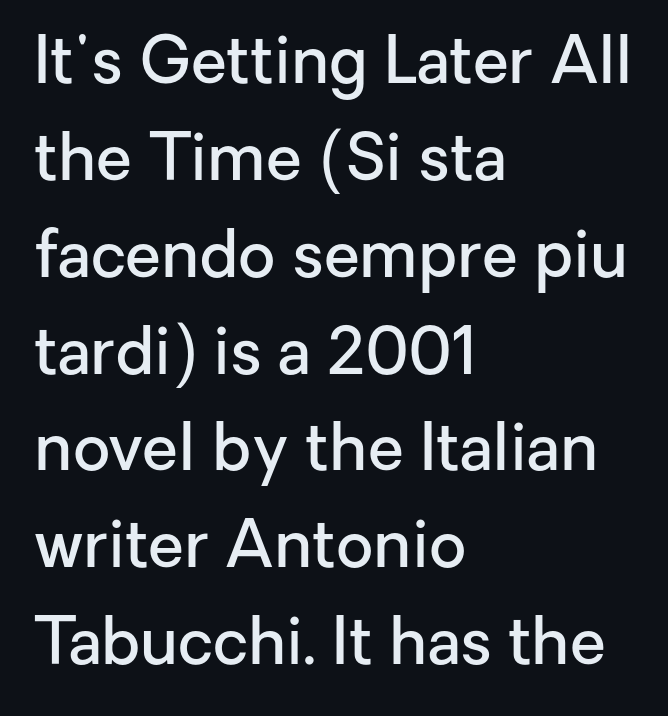
Alignment: flush left. Upright lettering throughout. Varying glyph widths throughout — classic text-font behaviour. Only glyphs here, with clear space below each row. The type family on display is of the sans-serif kind. In terms of weight, the rendering is demibold, just under bold.
